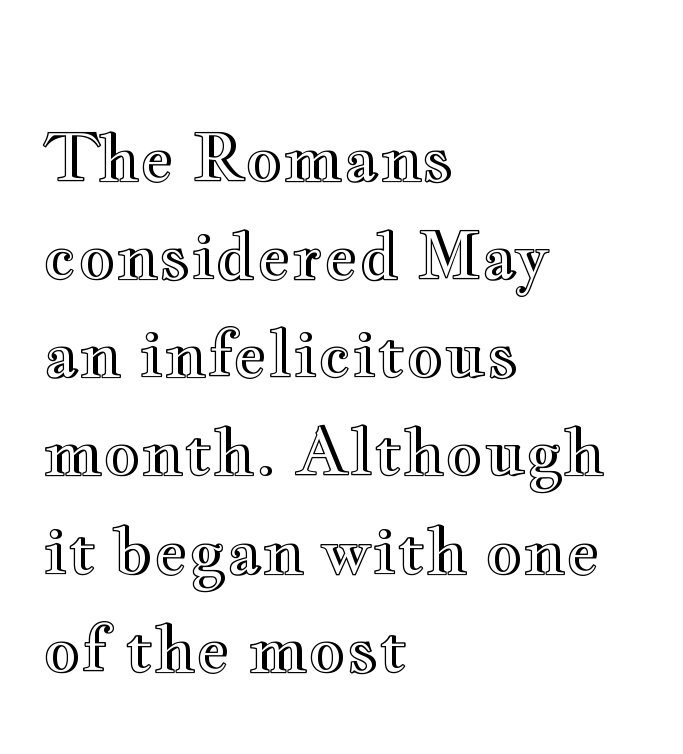
{"italic": "no", "width": "wide", "x_height": "small", "monospaced": "no", "underline": "no", "align": "left", "line_spacing": "normal", "line_spacing_ratio": 1.51, "letter_spacing": "normal", "letter_spacing_em": 0.0, "glyph_px": 65}
